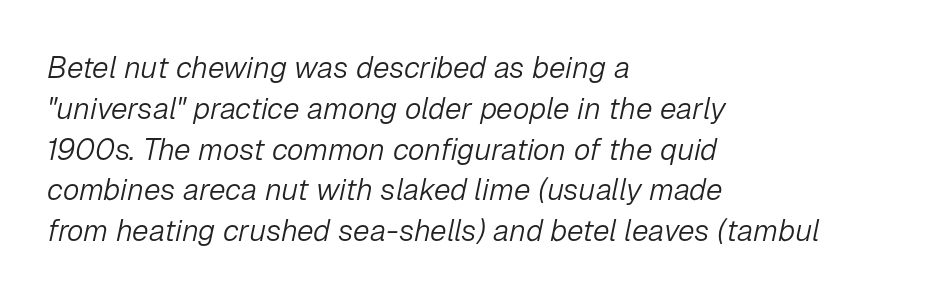
The image shows 30 px light type, italic (leaning right); set left-aligned, normal line spacing (1.36x), normal letter spacing, not underlined; low stroke contrast and a medium x-height.
